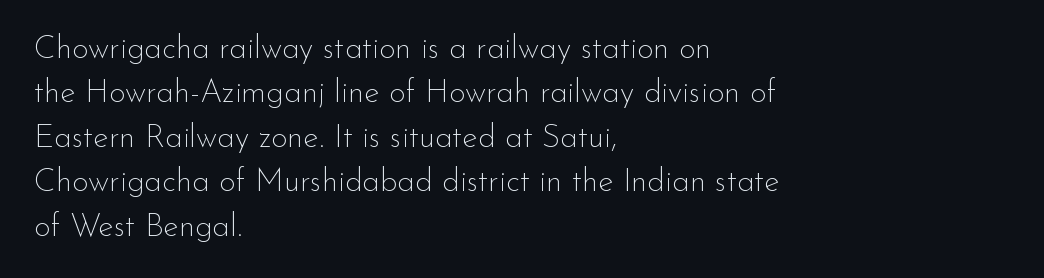
{"serif": "no", "italic": "no", "bold": "no", "weight": "thin", "width": "normal", "stroke_contrast": "low", "x_height": "small", "monospaced": "no", "underline": "no", "align": "left", "line_spacing": "normal", "line_spacing_ratio": 1.39, "letter_spacing": "normal", "letter_spacing_em": 0.0, "glyph_px": 32}
